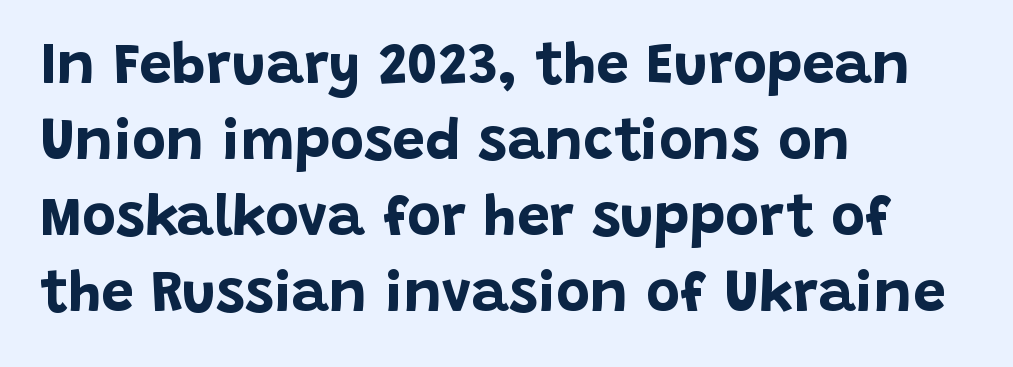
Q: Is the text bold? A: Yes.
Q: Is the text italic (slanted)? A: No, it is upright.
Q: Is the typeface a serif or a sans-serif typeface? A: Sans-serif.
Q: Is the text underlined? A: No.
Q: How is the paragraph aligned? A: Left-aligned.
Q: Is the spacing between letters normal or unusually wide? A: Normal.
Q: Is the spacing between lines tight, normal or loose? A: Normal.
Q: Width (condensed, normal, or wide)? A: Normal.
Q: Stroke contrast? A: Low.
Q: x-height? A: Large.
Q: Monospaced? A: No.
